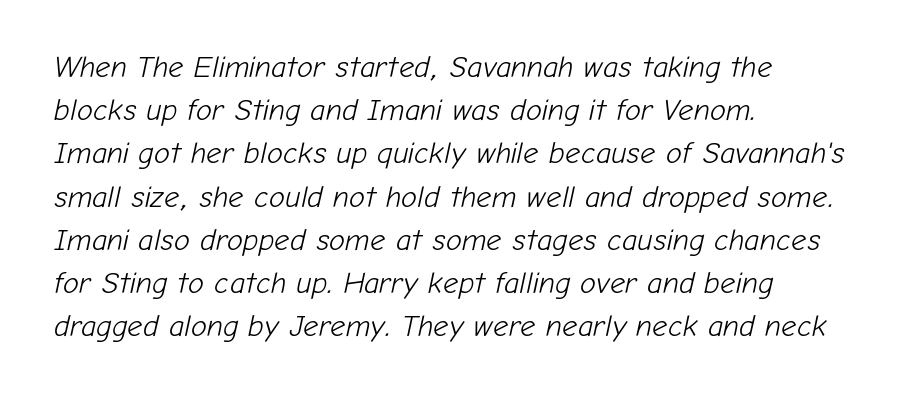
The image shows 30 px light type, italic (leaning right); set left-aligned, normal line spacing (1.44x), normal letter spacing, not underlined; low stroke contrast and a medium x-height.
